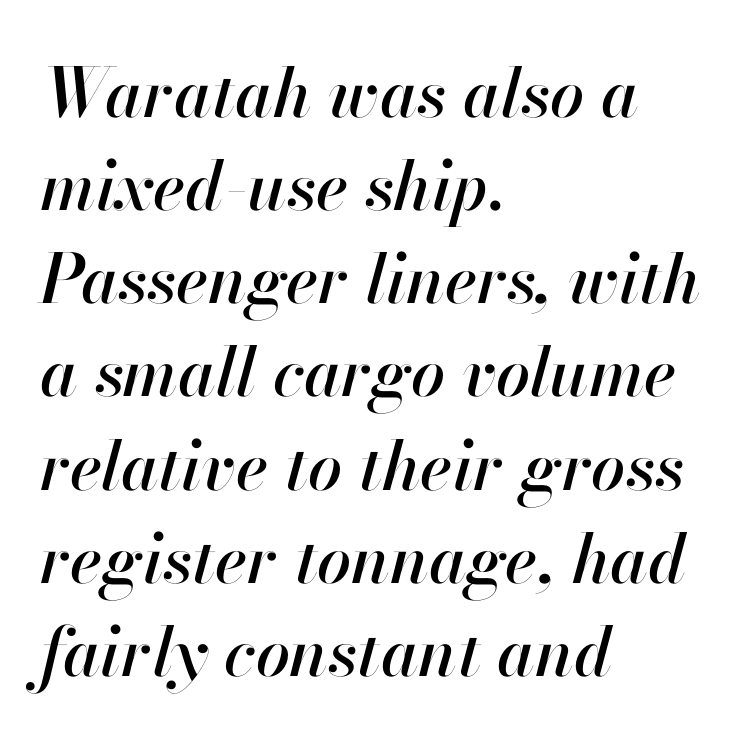
{"italic": "yes", "lean": "right", "slant_degrees": 13, "width": "normal", "stroke_contrast": "high", "x_height": "small", "monospaced": "no", "underline": "no", "align": "left", "line_spacing": "normal", "line_spacing_ratio": 1.37, "letter_spacing": "normal", "letter_spacing_em": 0.0, "glyph_px": 68}
